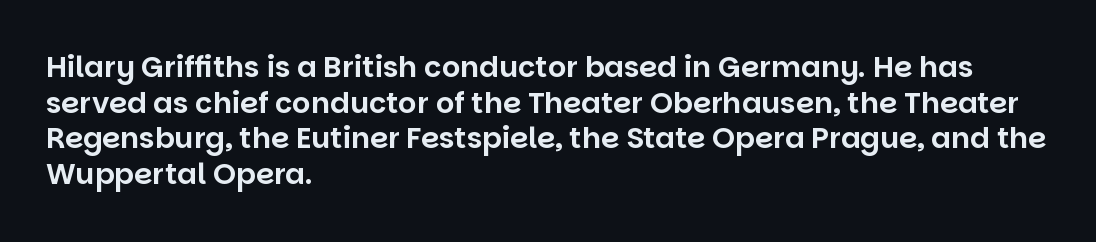
The image shows 29 px sans-serif type, upright; set left-aligned, line spacing 1.23x, normal letter spacing, not underlined; low stroke contrast and a large x-height.
